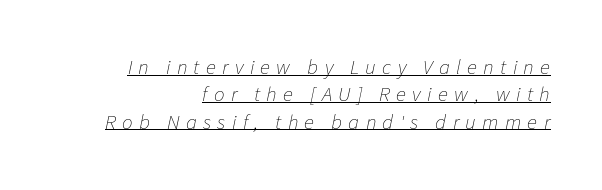
The image shows 21 px text type, italic (leaning right); set right-aligned, normal line spacing (1.3x), unusually wide letter spacing (+0.3 em), underlined.
